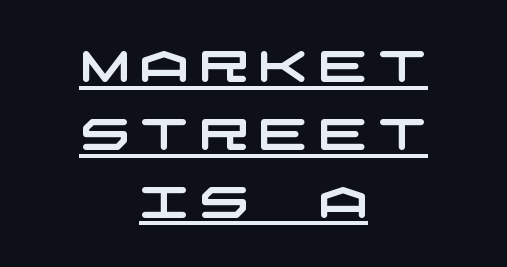
{"serif": "no", "width": "wide", "stroke_contrast": "low", "x_height": "large", "underline": "yes", "align": "center", "line_spacing": "normal", "line_spacing_ratio": 1.54, "letter_spacing": "wide", "letter_spacing_em": 0.22, "glyph_px": 44}
